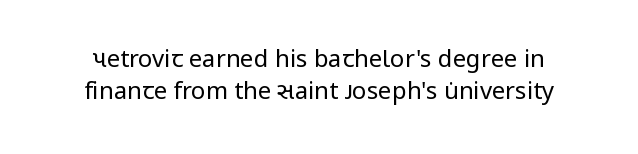
Each stroke keeps to a modest, everyday thickness or less. The lettering stays uniformly vertical, giving the passage a roman look. Vertically, the passage feels balanced, rows spaced as you'd expect. Only glyphs here, with clear space below each row. The line texture is even and compact thanks to regular tracking.
